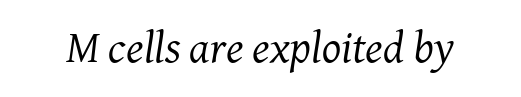
Q: Is the text bold? A: No.
Q: Is the text italic (slanted)? A: Yes, it leans right by about 8 degrees.
Q: Is the typeface a serif or a sans-serif typeface? A: Serif.
Q: Is the text underlined? A: No.
Q: Is the spacing between letters normal or unusually wide? A: Normal.
Q: Width (condensed, normal, or wide)? A: Normal.
Q: Stroke contrast? A: Medium.
Q: x-height? A: Medium.
Q: Monospaced? A: No.
